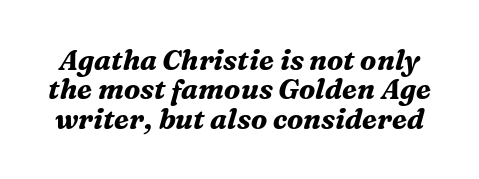
Q: Is the text bold? A: Yes.
Q: Is the text italic (slanted)? A: Yes, it leans right by about 16 degrees.
Q: Is the typeface a serif or a sans-serif typeface? A: Serif.
Q: Is the text underlined? A: No.
Q: Is the spacing between letters normal or unusually wide? A: Normal.
Q: Is the spacing between lines tight, normal or loose? A: Tight.
Q: Width (condensed, normal, or wide)? A: Normal.
Q: Stroke contrast? A: Medium.
Q: x-height? A: Medium.
Q: Monospaced? A: No.
